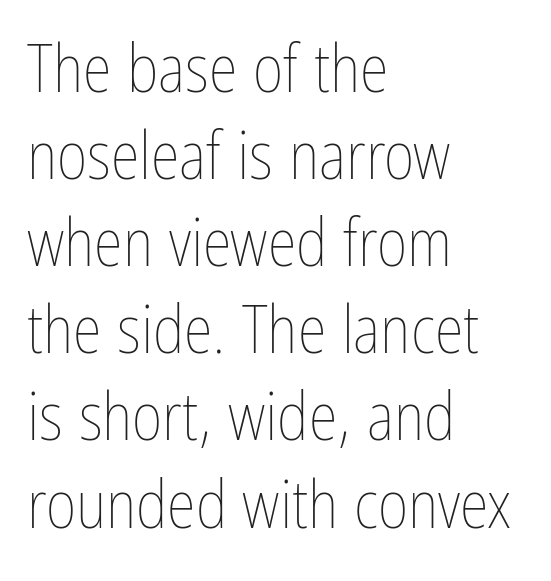
If you measured baseline to baseline, you'd find a middling distance. Counters stay open thanks to moderate or lighter strokes. The passage shown has conventional tracking throughout. Layout note: lines flush left. Note the varied advance widths — an 'i' is clearly narrower than an 'm'. The string is rendered with underlining switched off.
